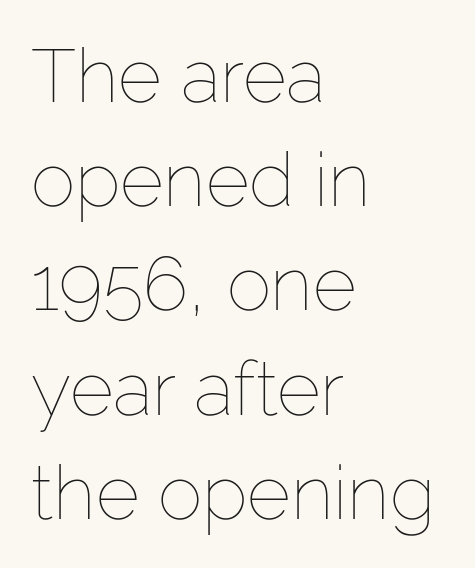
Leftover space on each line is placed entirely after the last word. Bold? No — there's no thickening of the strokes. The type sits square on the baseline with zero lean. Do the characters align in a grid? No, the font is proportional. Descenders are the only things crossing below the line. No extra tracking has been applied to these lines.
